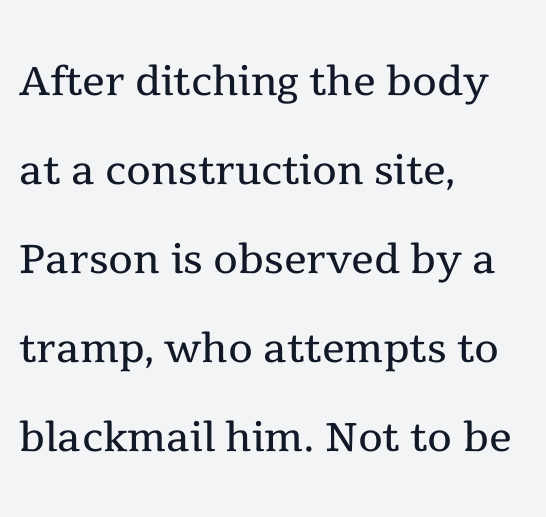
Q: Is the text bold? A: No.
Q: Is the text italic (slanted)? A: No, it is upright.
Q: Is the typeface a serif or a sans-serif typeface? A: Serif.
Q: Is the text underlined? A: No.
Q: How is the paragraph aligned? A: Left-aligned.
Q: Is the spacing between letters normal or unusually wide? A: Normal.
Q: Is the spacing between lines tight, normal or loose? A: Normal.
Q: Width (condensed, normal, or wide)? A: Normal.
Q: x-height? A: Medium.
Q: Monospaced? A: No.
